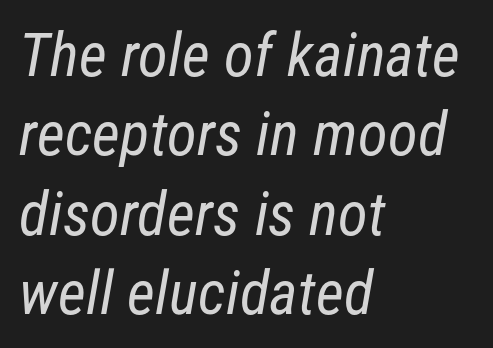
The image shows 61 px regular-weight, condensed sans-serif type; set left-aligned, normal line spacing (1.3x), normal letter spacing, not underlined; low stroke contrast and a medium x-height.
